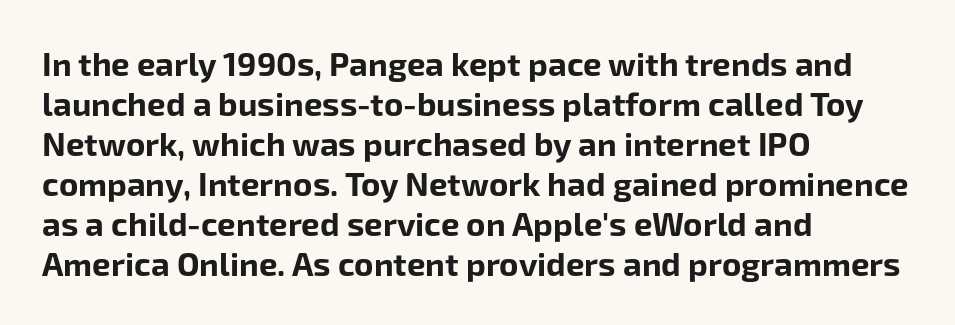
{"serif": "no", "italic": "no", "bold": "yes", "weight": "bold", "width": "normal", "stroke_contrast": "low", "x_height": "medium", "monospaced": "no", "underline": "no", "align": "left", "line_spacing_ratio": 1.21, "letter_spacing": "normal", "letter_spacing_em": 0.0, "glyph_px": 33}
